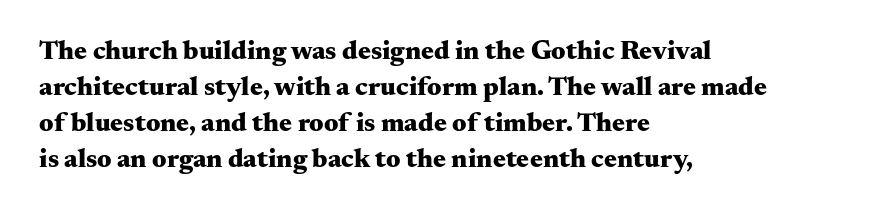
Q: Is the text bold? A: Yes.
Q: Is the text italic (slanted)? A: No, it is upright.
Q: Is the text underlined? A: No.
Q: How is the paragraph aligned? A: Left-aligned.
Q: Is the spacing between letters normal or unusually wide? A: Normal.
Q: Is the spacing between lines tight, normal or loose? A: Normal.
